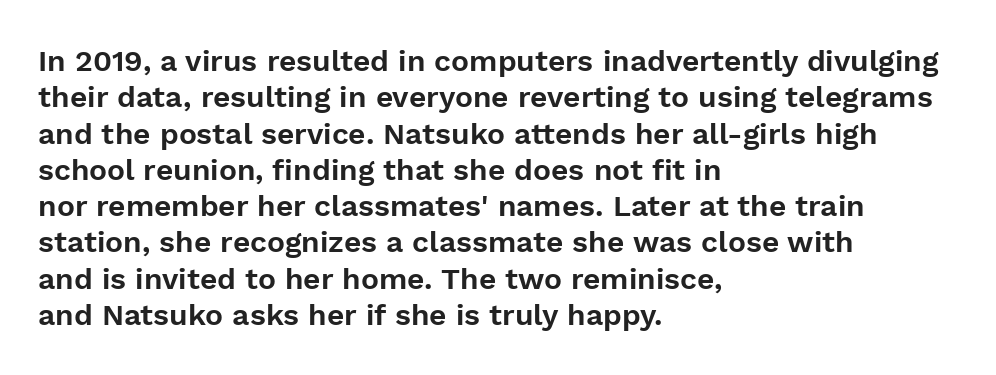
The image shows 30 px sans-serif type, upright; set left-aligned, line spacing 1.21x, normal letter spacing, not underlined; low stroke contrast and a medium x-height.
